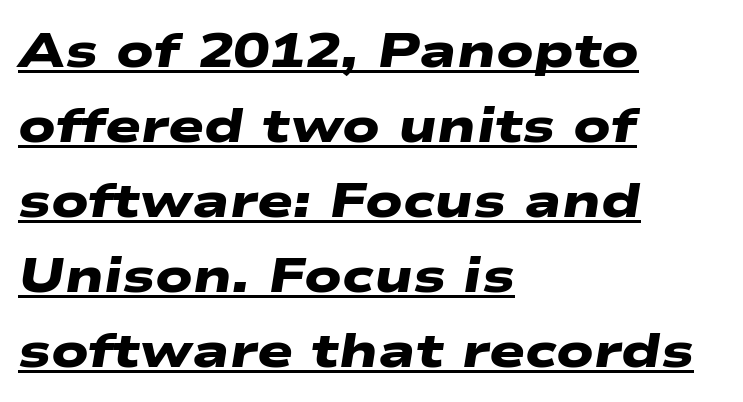
{"serif": "no", "bold": "yes", "weight": "heavy", "width": "wide", "stroke_contrast": "low", "x_height": "medium", "monospaced": "no", "underline": "yes", "align": "left", "line_spacing": "normal", "line_spacing_ratio": 1.56, "letter_spacing": "normal", "letter_spacing_em": 0.0, "glyph_px": 48}
